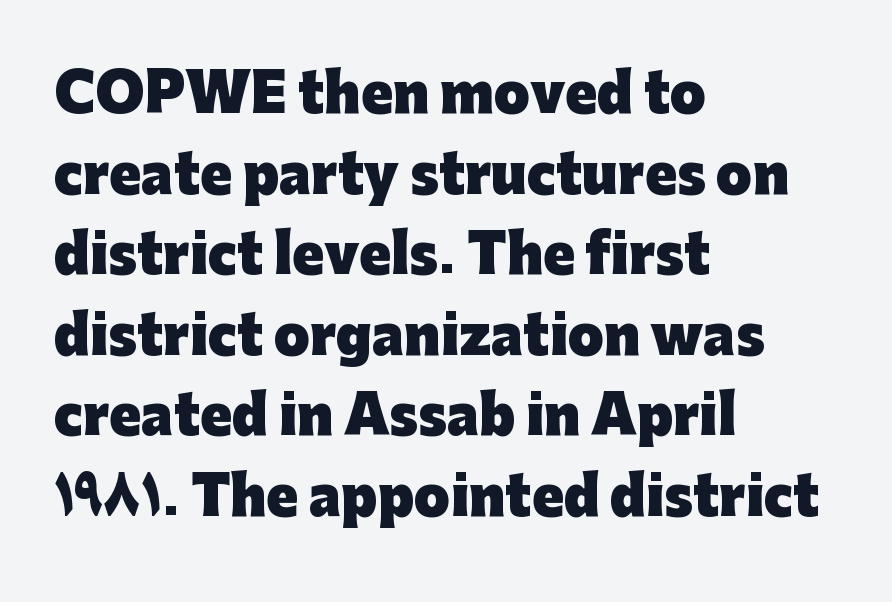
{"serif": "no", "italic": "no", "bold": "yes", "weight": "heavy", "width": "normal", "stroke_contrast": "low", "x_height": "medium", "monospaced": "no", "underline": "no", "align": "left", "line_spacing": "normal", "line_spacing_ratio": 1.55, "letter_spacing": "normal", "letter_spacing_em": 0.0, "glyph_px": 52}
